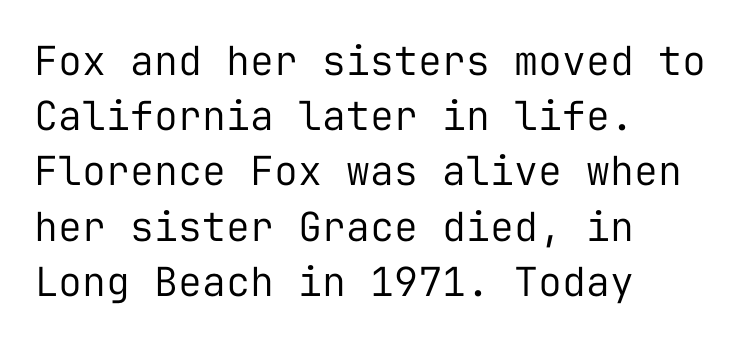
The image shows 40 px regular-weight sans-serif type, upright, monospaced; set left-aligned, normal line spacing (1.38x), normal letter spacing, not underlined; low stroke contrast and a medium x-height.
